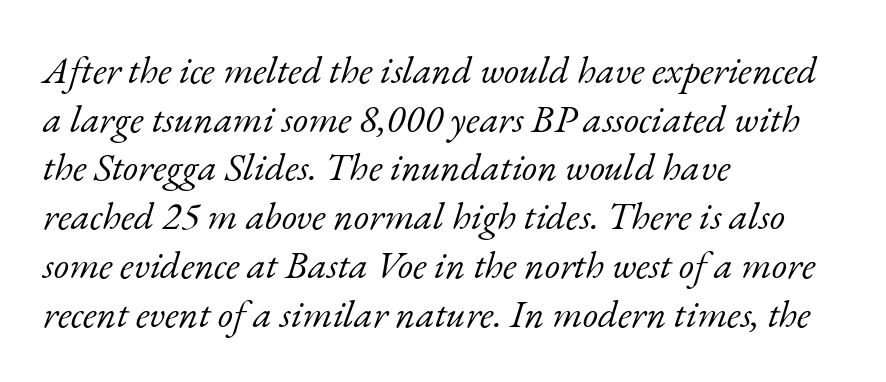
{"serif": "yes", "italic": "yes", "lean": "right", "slant_degrees": 17, "bold": "no", "weight": "light", "width": "normal", "stroke_contrast": "low", "x_height": "small", "monospaced": "no", "underline": "no", "align": "left", "line_spacing": "normal", "line_spacing_ratio": 1.25, "letter_spacing": "normal", "letter_spacing_em": 0.0, "glyph_px": 39}
